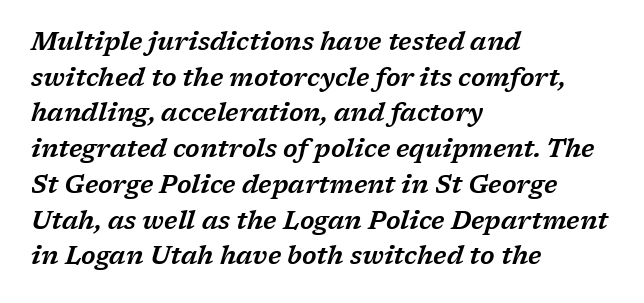
The image shows 25 px text type, italic (leaning right); set left-aligned, normal line spacing (1.43x), normal letter spacing, not underlined.
